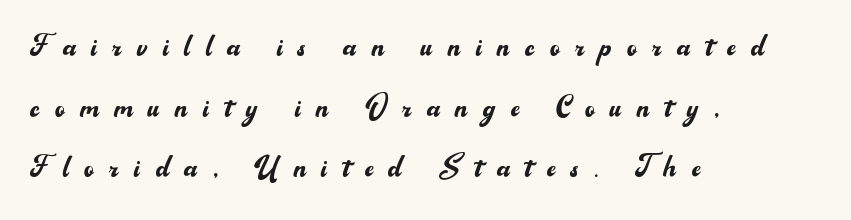
The image shows 37 px regular-weight sans-serif type; set left-aligned, normal line spacing (1.64x), unusually wide letter spacing (+0.42 em), not underlined; medium stroke contrast and a small x-height.
